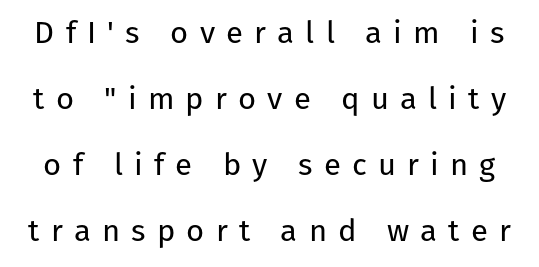
{"serif": "no", "italic": "no", "bold": "no", "weight": "regular", "width": "normal", "stroke_contrast": "low", "x_height": "medium", "monospaced": "no", "underline": "no", "line_spacing": "loose", "line_spacing_ratio": 2.13, "letter_spacing": "wide", "letter_spacing_em": 0.36, "glyph_px": 31}
